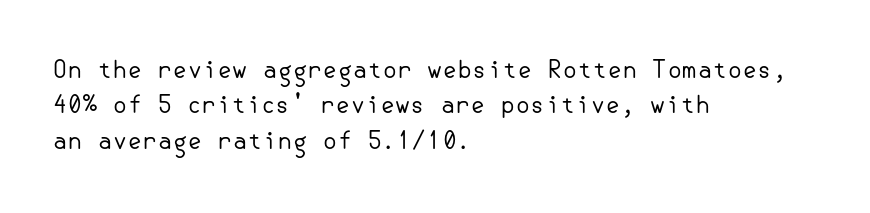
Tracking value appears to be zero — textbook default spacing. Posture: straight, roman, zero tilt. Leftover space on each line is placed entirely after the last word. This is not heavy type; no bold has been used.
